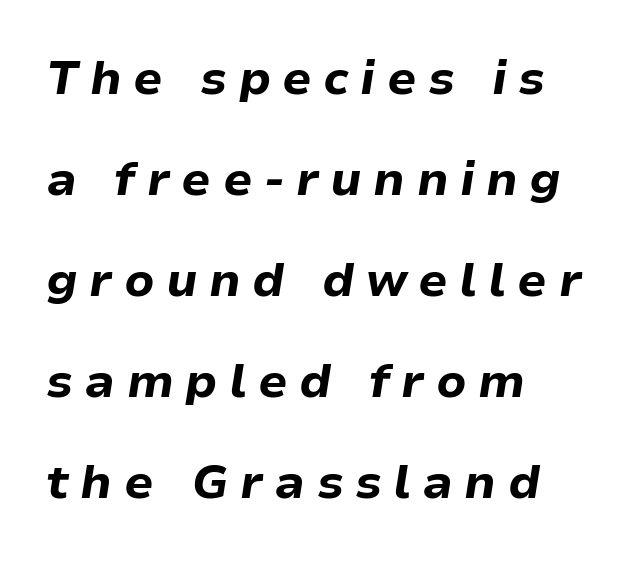
The image shows 47 px bold type, italic (leaning right); set left-aligned, loose line spacing (2.15x), unusually wide letter spacing (+0.24 em), not underlined; low stroke contrast and a medium x-height.
